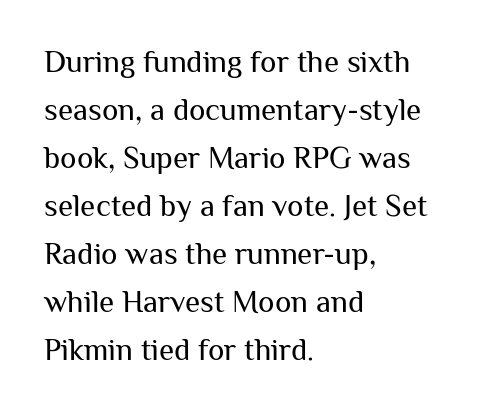
Alignment: flush left. Varying glyph widths throughout — classic text-font behaviour. Ink coverage per letter is moderate at most. Type style note: lacks serifs. This rendering leaves character spacing at its baseline value. Upright lettering throughout.
